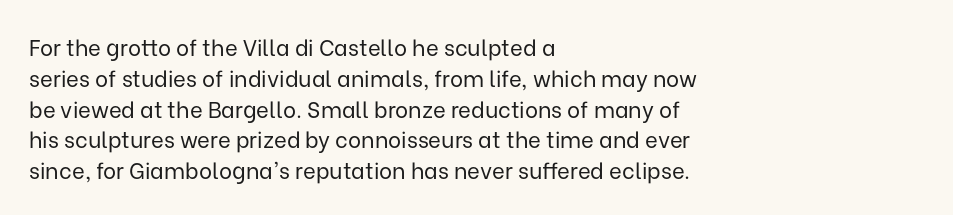
{"italic": "no", "bold": "no", "underline": "no", "align": "left", "line_spacing": "normal", "line_spacing_ratio": 1.4, "letter_spacing": "normal", "letter_spacing_em": 0.0, "glyph_px": 22}
